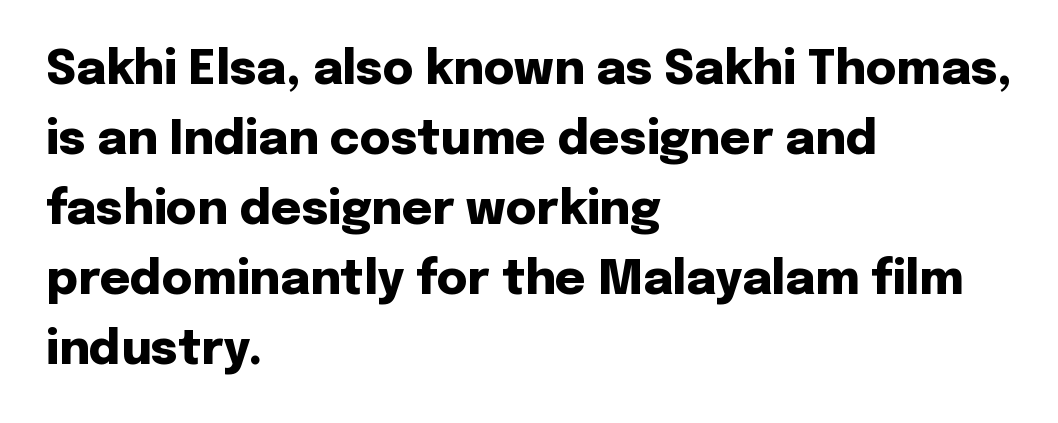
Do the letters lean? They stand straight. A normal amount of white space separates one row of letters from the next. This sample uses plain, unmodified letter spacing. Each glyph is drawn with heavy, bold strokes.
